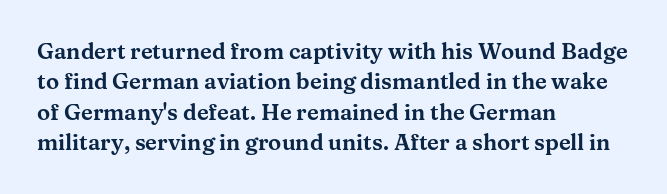
Q: Is the text italic (slanted)? A: No, it is upright.
Q: Is the text underlined? A: No.
Q: How is the paragraph aligned? A: Left-aligned.
Q: Is the spacing between letters normal or unusually wide? A: Normal.
Q: Is the spacing between lines tight, normal or loose? A: Normal.
